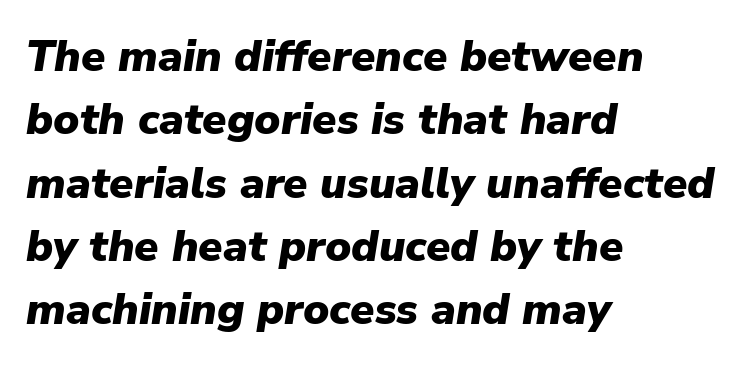
The image shows 44 px heavy type, italic (leaning right); set left-aligned, normal line spacing (1.44x), normal letter spacing, not underlined; low stroke contrast and a medium x-height.
